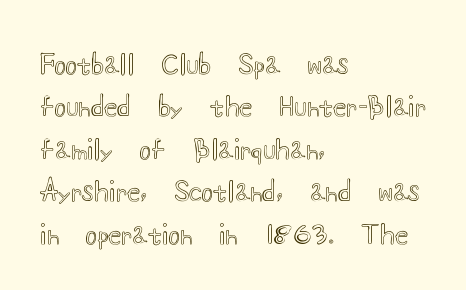
Q: Is the text italic (slanted)? A: No, it is upright.
Q: Is the text underlined? A: No.
Q: How is the paragraph aligned? A: Left-aligned.
Q: Is the spacing between letters normal or unusually wide? A: Normal.
Q: Is the spacing between lines tight, normal or loose? A: Normal.
